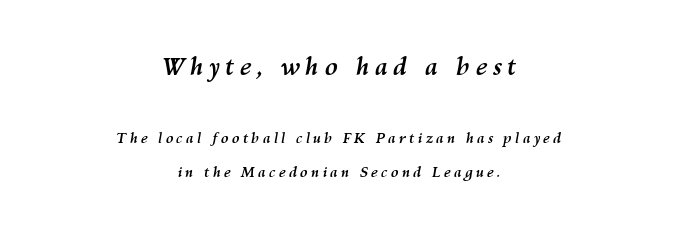
{"italic": "yes", "lean": "right", "slant_degrees": 10, "bold": "yes", "underline": "no", "align": "center", "line_spacing": "loose", "line_spacing_ratio": 2.43, "letter_spacing": "wide", "letter_spacing_em": 0.22, "larger_block": "first", "size_ratio": 1.71, "glyph_px": 24}
